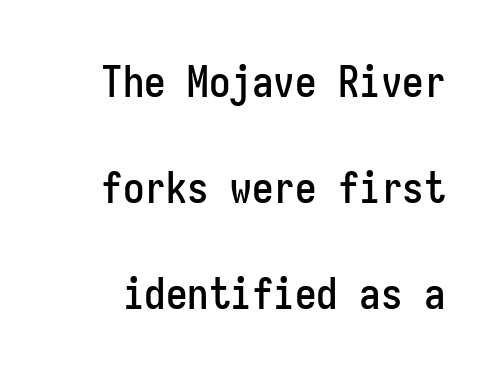
{"serif": "no", "italic": "no", "width": "condensed", "stroke_contrast": "low", "x_height": "medium", "monospaced": "yes", "underline": "no", "line_spacing": "loose", "line_spacing_ratio": 2.47, "letter_spacing": "normal", "letter_spacing_em": 0.0, "glyph_px": 43}
